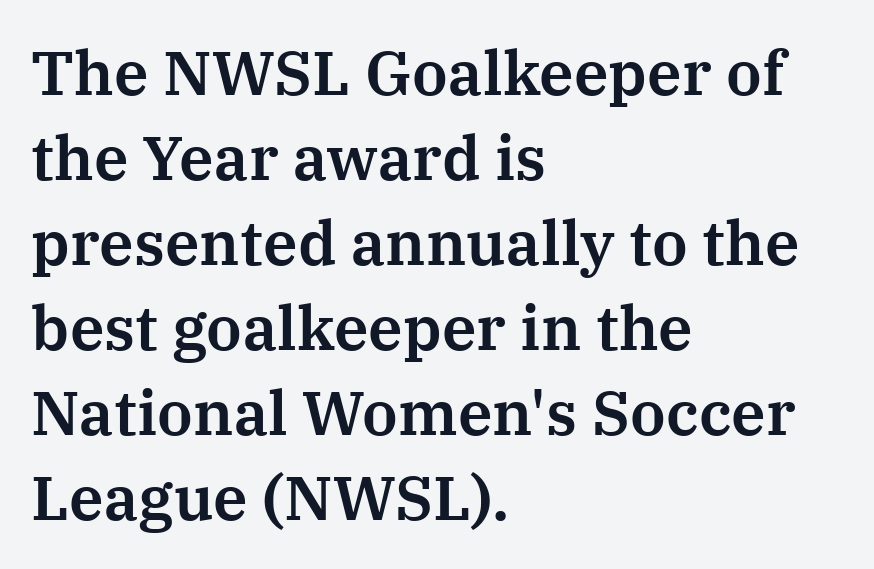
{"serif": "yes", "italic": "no", "width": "normal", "stroke_contrast": "medium", "x_height": "medium", "monospaced": "no", "underline": "no", "align": "left", "line_spacing": "normal", "line_spacing_ratio": 1.37, "letter_spacing": "normal", "letter_spacing_em": 0.0, "glyph_px": 62}
